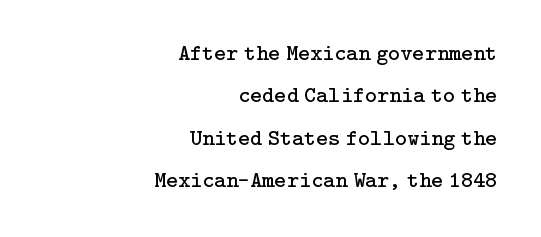
The image shows 23 px text type, upright; set right-aligned, line spacing 1.84x, normal letter spacing, not underlined.
